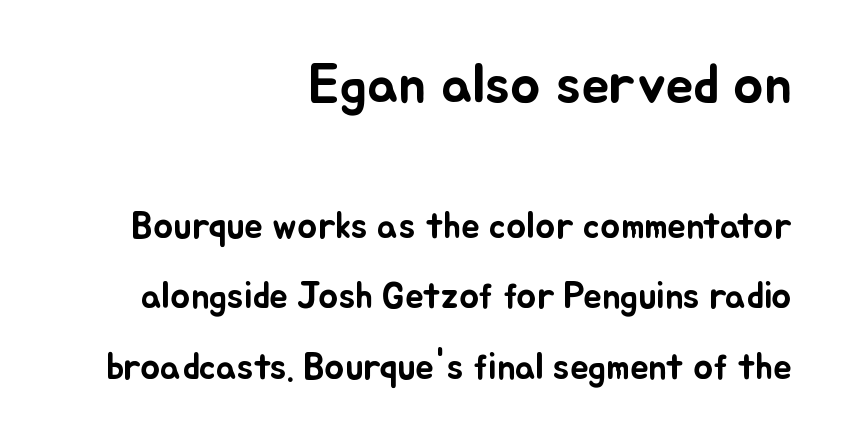
The image shows 56 px text type, upright; set right-aligned, loose line spacing (1.91x), normal letter spacing, not underlined; the first (top) block is 1.51x larger; low stroke contrast and a small x-height.
